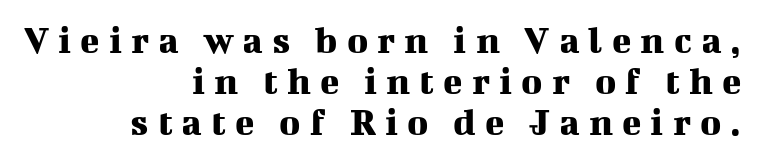
Q: Is the text italic (slanted)? A: No, it is upright.
Q: Is the typeface a serif or a sans-serif typeface? A: Serif.
Q: Is the text underlined? A: No.
Q: How is the paragraph aligned? A: Right-aligned.
Q: Is the spacing between letters normal or unusually wide? A: Unusually wide.
Q: Is the spacing between lines tight, normal or loose? A: Tight.
Q: Width (condensed, normal, or wide)? A: Normal.
Q: Stroke contrast? A: Medium.
Q: x-height? A: Medium.
Q: Monospaced? A: No.
